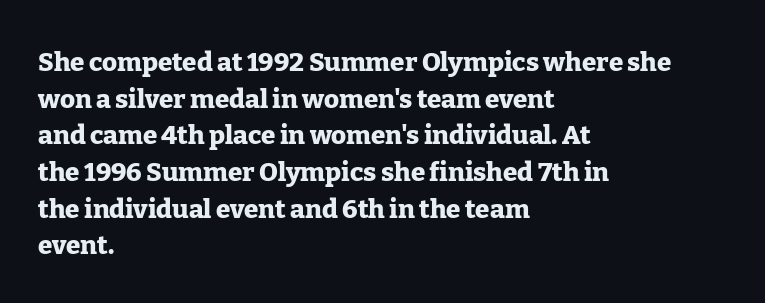
Caption: multi-line text, flush left, ragged right. Look at the tracking — it's just the regular setting, nothing added. Upright lettering throughout. The passage shown is emphatically bold. The passage shown is not underscored anywhere.
